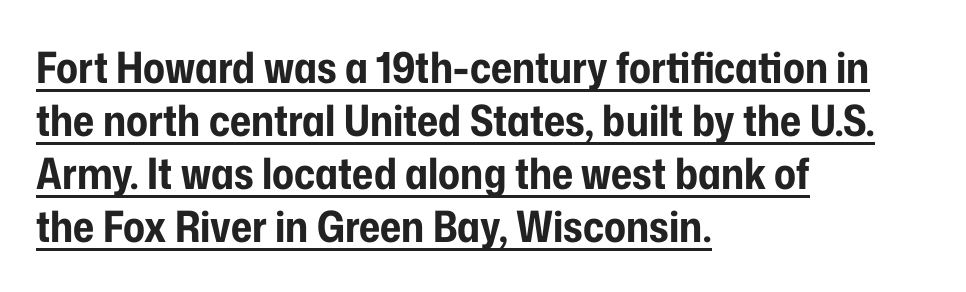
Q: Is the text bold? A: Yes.
Q: Is the text italic (slanted)? A: No, it is upright.
Q: Is the typeface a serif or a sans-serif typeface? A: Sans-serif.
Q: Is the text underlined? A: Yes.
Q: How is the paragraph aligned? A: Left-aligned.
Q: Is the spacing between letters normal or unusually wide? A: Normal.
Q: Width (condensed, normal, or wide)? A: Condensed.
Q: Stroke contrast? A: Low.
Q: x-height? A: Medium.
Q: Monospaced? A: No.
